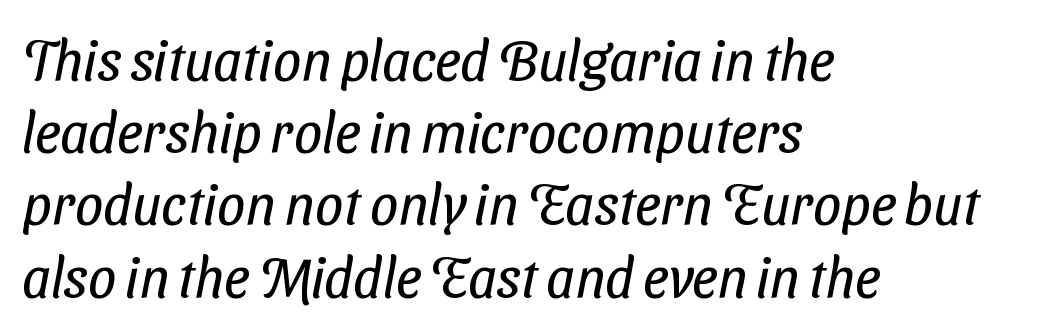
{"serif": "no", "bold": "no", "weight": "regular", "width": "condensed", "stroke_contrast": "low", "x_height": "medium", "monospaced": "no", "underline": "no", "align": "left", "line_spacing": "normal", "line_spacing_ratio": 1.29, "letter_spacing": "normal", "letter_spacing_em": 0.0, "glyph_px": 56}
